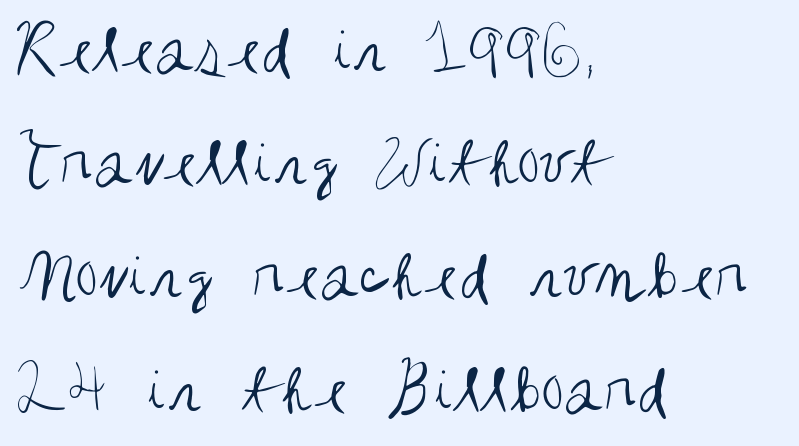
Stem width sits at or under what a default text font uses. Quick note: underline off. Is this a fixed-width face? No — the glyphs have proportional, varying widths. Whoever set this chose a conventional vertical rhythm. Tracking here is standard; glyphs follow each other at the usual distance.
